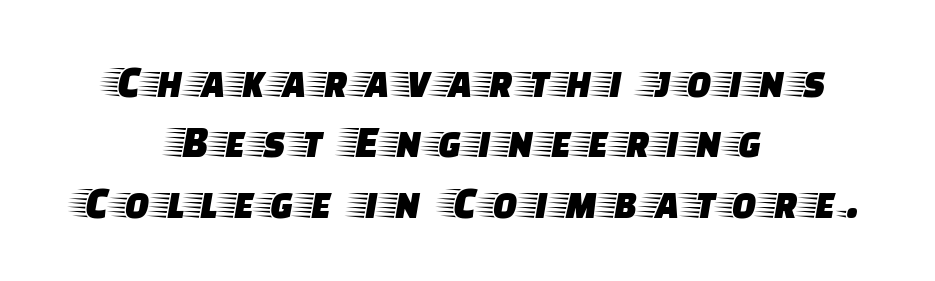
Horizontal bands of white between lines are of average thickness. In CSS terms this would be text-align: center. Has an underline been added? It has not. The letters advance in unequal steps, a hallmark of proportional type. This rendering employs a face with finishing strokes, i.e., a serif.
